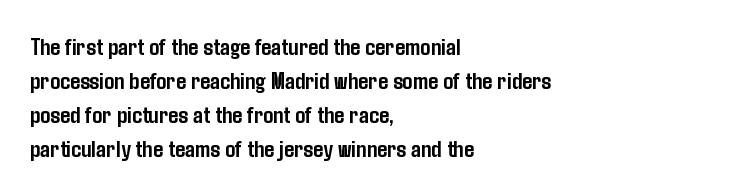
The image shows 25 px bold type, upright; set left-aligned, normal line spacing (1.36x), normal letter spacing, not underlined.
